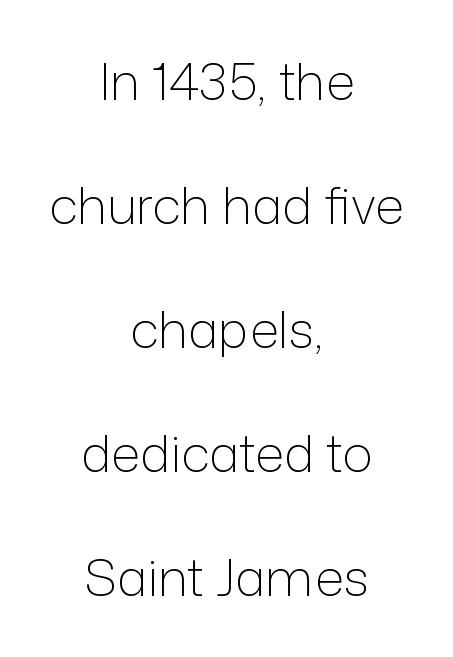
Baseline-to-baseline distance is far greater than the letter height. Nobody drew a line under any word here. Nothing unusual about the tracking: characters are spaced as the font intends. Letterform terminals end flat and unadorned throughout the passage.
